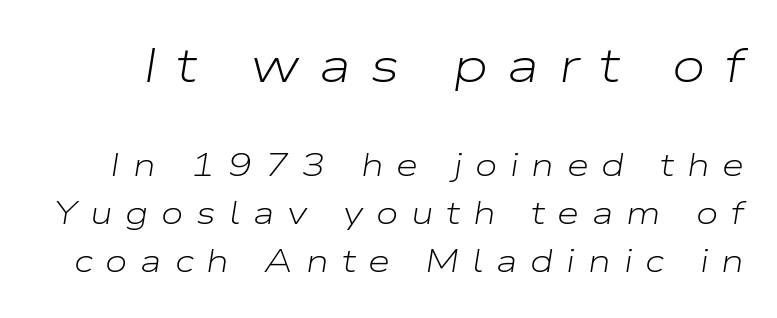
The tracking reads as deliberately expanded to a designer's eye. Yep, that's italic — everything's leaning. Nobody drew a line under any word here. Interline gaps are of average width in this sample.
